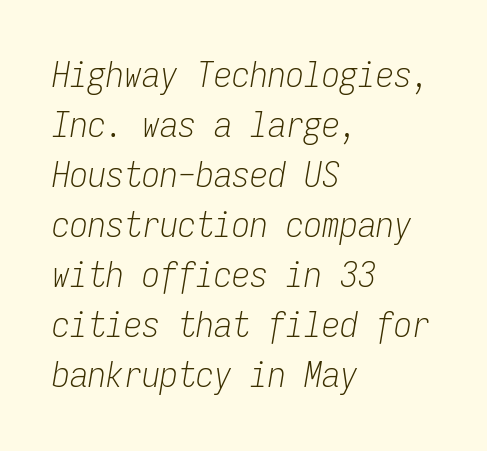
Think of a typewriter: that constant character pitch is what you see here. Summary of vertical rhythm: regular, with standard interline spacing. Tracking here is standard; glyphs follow each other at the usual distance. Casual observation: everything's shoved over to the left. In terms of posture, this sample is oblique. Beneath every word, the page is bare.
